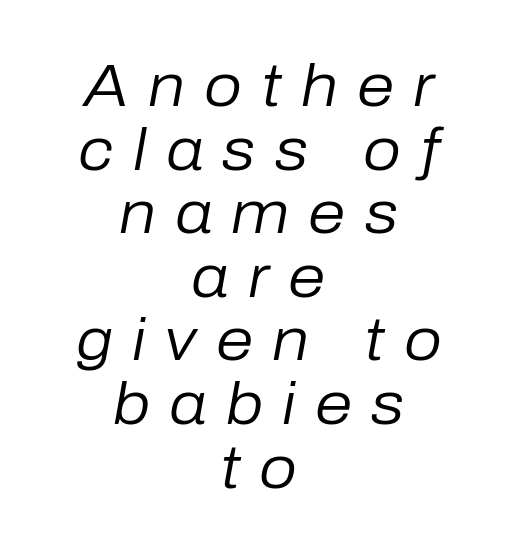
Q: Is the text bold? A: No.
Q: Is the text italic (slanted)? A: Yes, it leans right by about 10 degrees.
Q: Is the text underlined? A: No.
Q: How is the paragraph aligned? A: Centered.
Q: Is the spacing between letters normal or unusually wide? A: Unusually wide.
Q: Is the spacing between lines tight, normal or loose? A: Tight.
Q: Width (condensed, normal, or wide)? A: Normal.
Q: Stroke contrast? A: Low.
Q: x-height? A: Medium.
Q: Monospaced? A: No.
